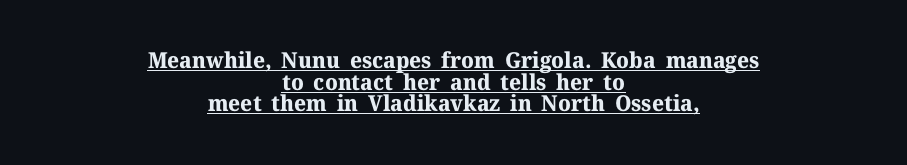
{"italic": "no", "bold": "yes", "underline": "yes", "align": "center", "line_spacing": "tight", "line_spacing_ratio": 0.98, "letter_spacing": "normal", "letter_spacing_em": 0.0, "glyph_px": 22}
